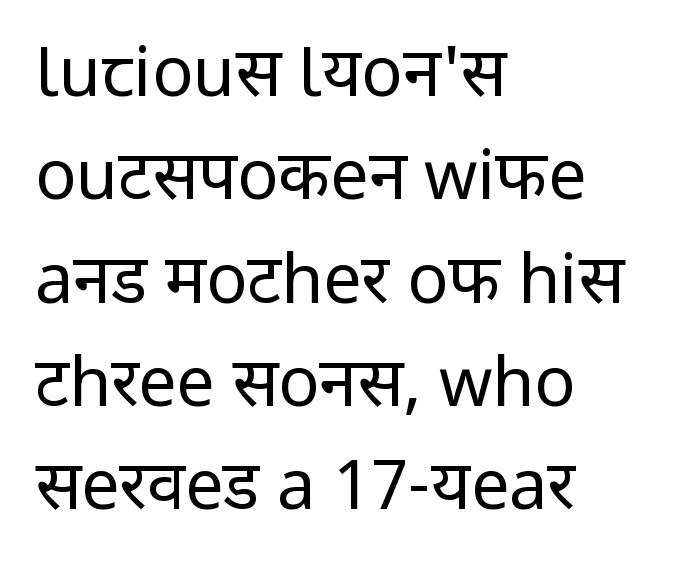
The image shows 68 px regular-weight sans-serif type, upright; set left-aligned, normal line spacing (1.52x), normal letter spacing, not underlined; low stroke contrast and a medium x-height.
